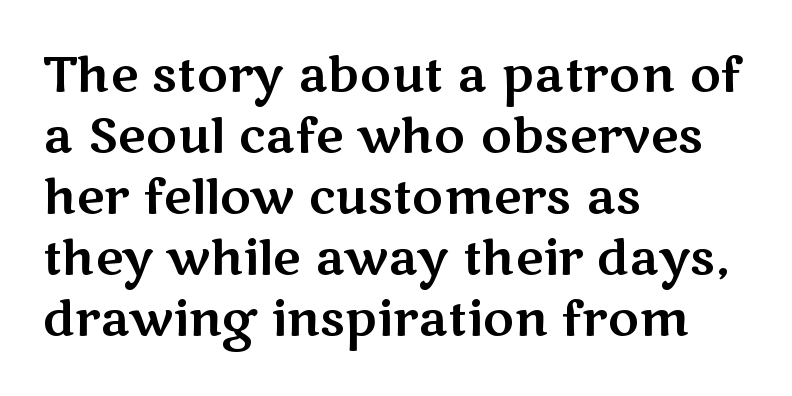
{"serif": "no", "italic": "no", "width": "wide", "stroke_contrast": "medium", "x_height": "medium", "monospaced": "no", "underline": "no", "align": "left", "line_spacing": "normal", "line_spacing_ratio": 1.27, "letter_spacing": "normal", "letter_spacing_em": 0.0, "glyph_px": 48}
